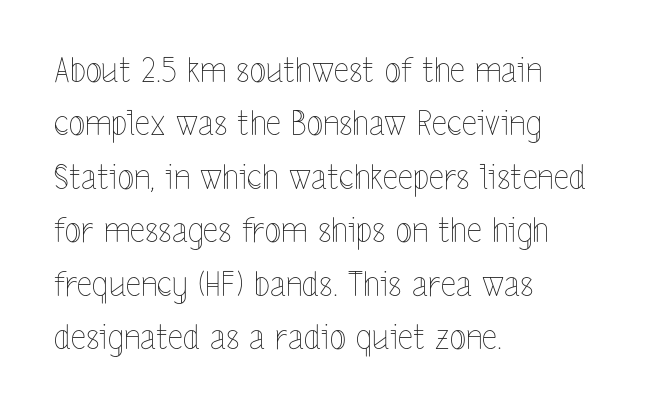
Q: Is the text bold? A: No.
Q: Is the text italic (slanted)? A: No, it is upright.
Q: Is the text underlined? A: No.
Q: How is the paragraph aligned? A: Left-aligned.
Q: Is the spacing between letters normal or unusually wide? A: Normal.
Q: Is the spacing between lines tight, normal or loose? A: Normal.
Q: Width (condensed, normal, or wide)? A: Condensed.
Q: x-height? A: Medium.
Q: Monospaced? A: No.
